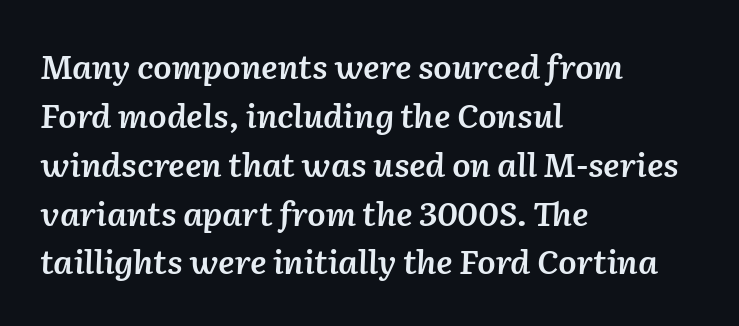
{"italic": "yes", "lean": "right", "slant_degrees": 2, "bold": "semi", "weight": "semibold", "width": "normal", "stroke_contrast": "low", "x_height": "medium", "monospaced": "no", "underline": "no", "align": "left", "line_spacing": "normal", "line_spacing_ratio": 1.48, "letter_spacing": "normal", "letter_spacing_em": 0.0, "glyph_px": 33}
